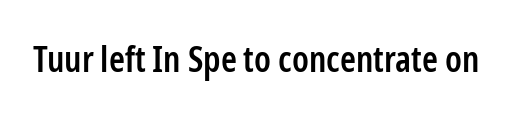
{"serif": "no", "italic": "no", "bold": "semi", "weight": "semibold", "width": "condensed", "stroke_contrast": "low", "x_height": "medium", "monospaced": "no", "underline": "no", "letter_spacing": "normal", "letter_spacing_em": 0.0, "glyph_px": 36}
